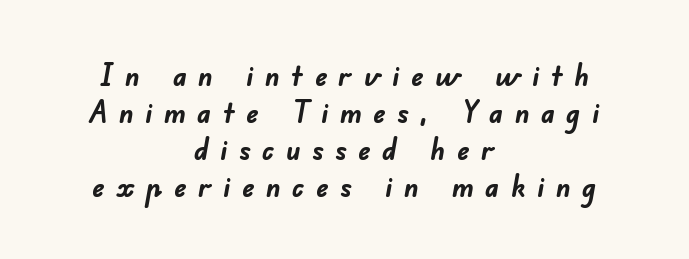
The image shows 31 px semibold sans-serif type; set centered, line spacing 1.19x, unusually wide letter spacing (+0.36 em), not underlined; low stroke contrast and a small x-height.
